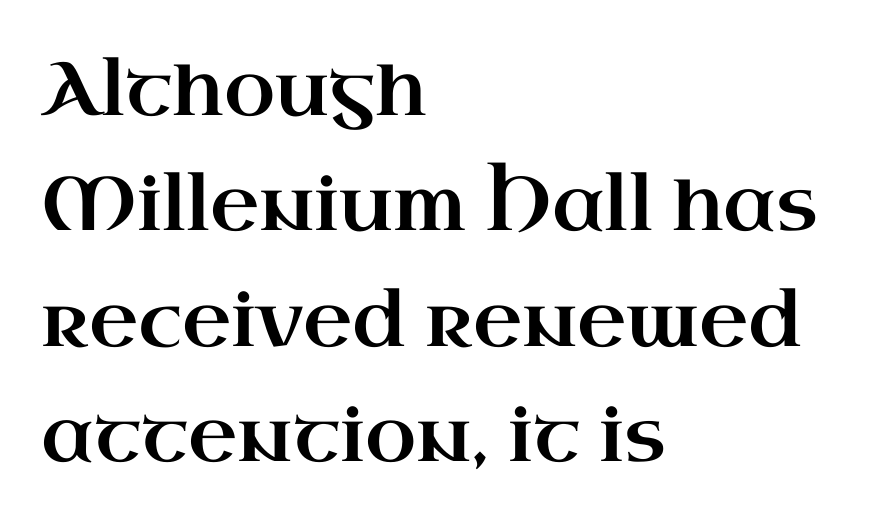
{"serif": "yes", "italic": "no", "width": "wide", "stroke_contrast": "high", "x_height": "small", "monospaced": "no", "underline": "no", "align": "left", "line_spacing": "normal", "line_spacing_ratio": 1.54, "letter_spacing": "normal", "letter_spacing_em": 0.0, "glyph_px": 75}
